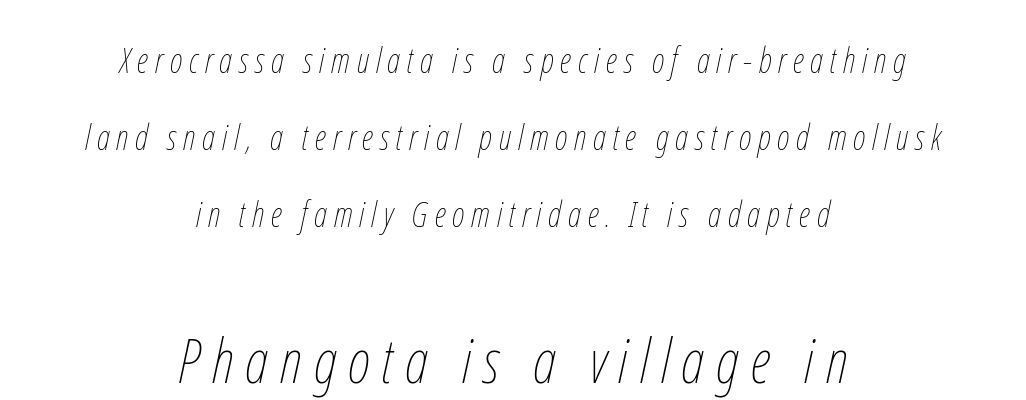
The strip under each line holds only bare page. The setting favours the middle, as headings and verse often do. A typesetter would call this leading open, well beyond the default. The passage shown is typed in a proportional face where columns would drift.
